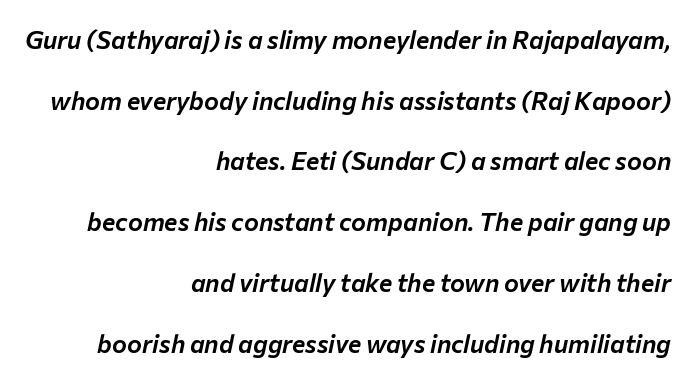
{"italic": "yes", "lean": "right", "slant_degrees": 12, "underline": "no", "align": "right", "line_spacing": "loose", "line_spacing_ratio": 2.43, "letter_spacing": "normal", "letter_spacing_em": 0.0, "glyph_px": 25}
